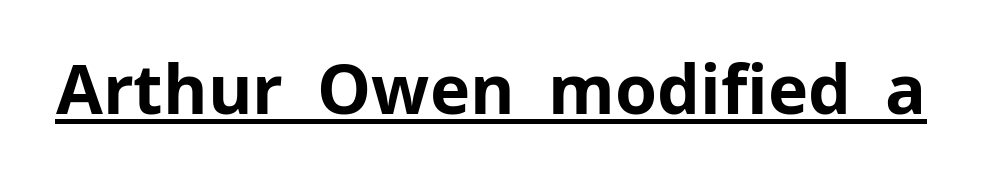
The image shows 68 px bold sans-serif type, upright; set normal letter spacing, underlined; low stroke contrast and a medium x-height.
